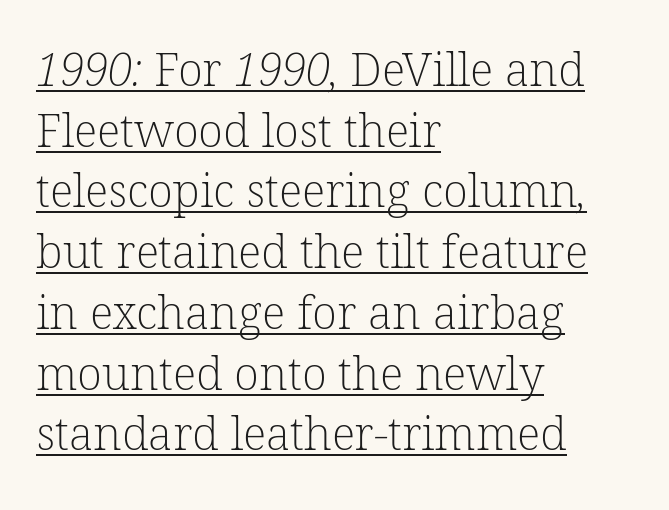
{"serif": "yes", "bold": "no", "weight": "light", "width": "normal", "stroke_contrast": "low", "x_height": "medium", "monospaced": "no", "underline": "yes", "align": "left", "line_spacing": "normal", "line_spacing_ratio": 1.32, "letter_spacing": "normal", "letter_spacing_em": 0.0, "glyph_px": 46}
